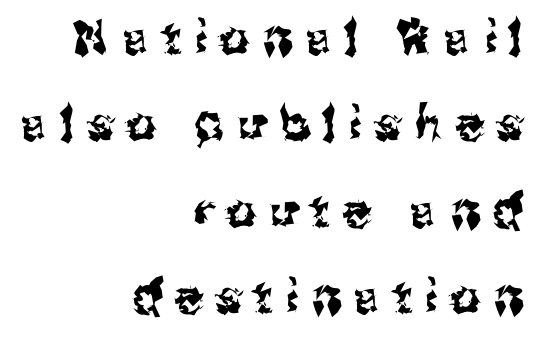
Q: Is the text italic (slanted)? A: No, it is upright.
Q: Is the typeface a serif or a sans-serif typeface? A: Sans-serif.
Q: Is the text underlined? A: No.
Q: How is the paragraph aligned? A: Right-aligned.
Q: Is the spacing between letters normal or unusually wide? A: Unusually wide.
Q: Width (condensed, normal, or wide)? A: Normal.
Q: Stroke contrast? A: Medium.
Q: x-height? A: Medium.
Q: Monospaced? A: No.
